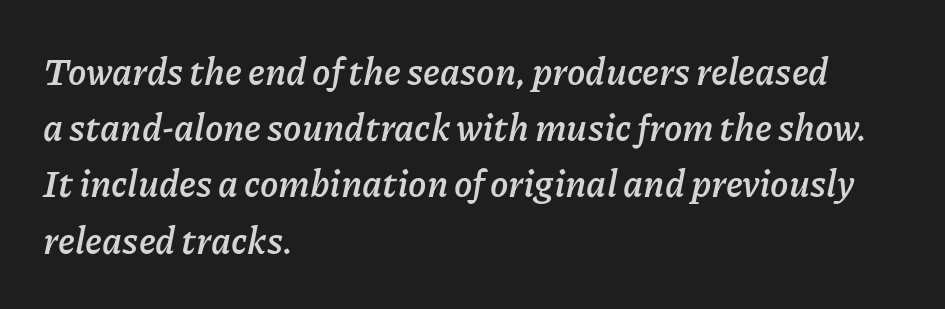
The image shows 37 px semibold type, italic (leaning right); set left-aligned, normal line spacing (1.52x), normal letter spacing, not underlined; low stroke contrast and a medium x-height.
